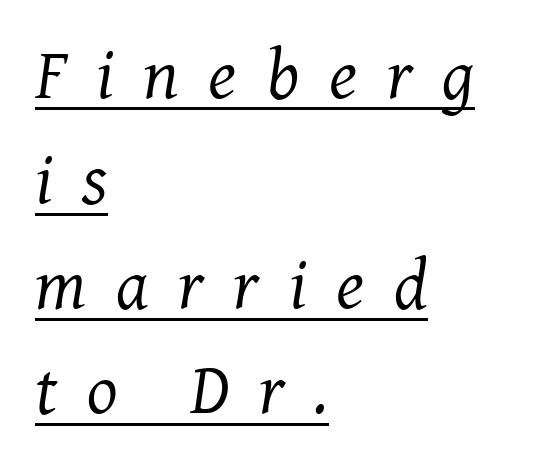
Note the varied advance widths — an 'i' is clearly narrower than an 'm'. What stands out about the letter spacing? Its width — letters are far apart. The string is rendered with underlining switched on. Notice how the passage keeps a crisp vertical edge on the left only. Unlike a clean sans, this face finishes its strokes with serifs.
